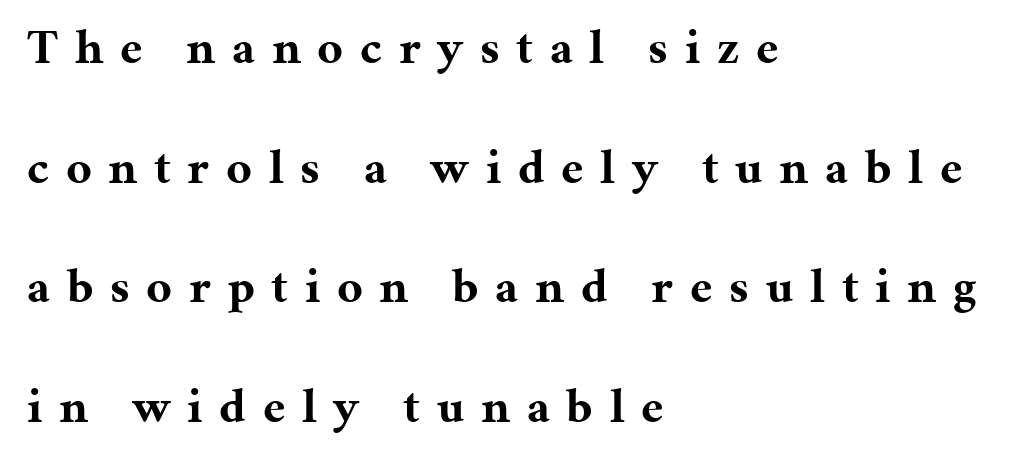
The image shows 49 px bold serif type, upright; set left-aligned, loose line spacing (2.44x), unusually wide letter spacing (+0.34 em), not underlined; medium stroke contrast and a medium x-height.
